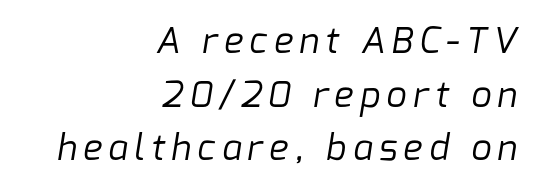
Each line ends at the same right margin while the left side varies. Character widths vary here, with narrow letters taking less room than wide ones. The gap between lines stays unmarked. Counters stay open thanks to moderate or lighter strokes. The designer went with a sans here, leaving each stem footless. A typesetter would call this leading conventional body-copy spacing.
